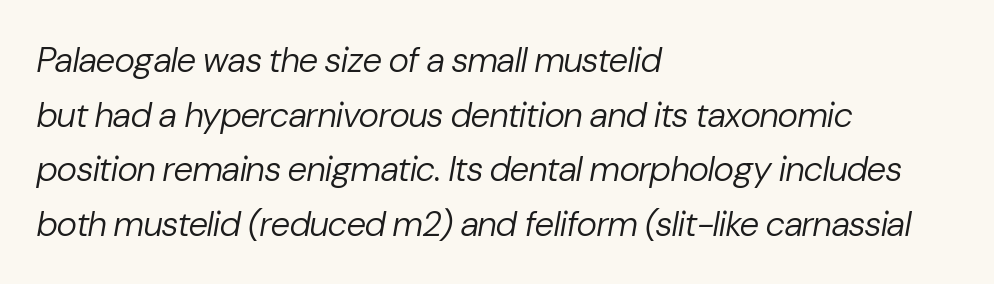
Varying glyph widths throughout — classic text-font behaviour. Successive baselines arrive at the customary interval. A quiet, ordinary-to-light weight characterises the typeface. Beneath every word, the page is bare.
